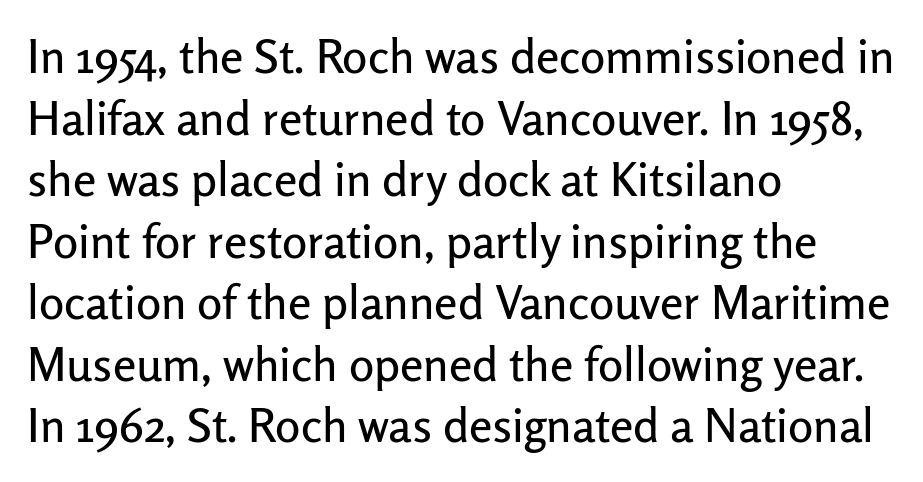
What stands out about the letter spacing? Nothing — it is the standard amount. A typesetter would mark this as roman, not italic. Each line starts at the same left margin while the right side varies. The rendering shows plain stroke endings on the letterforms — a sans-serif design. Here the designer chose a conventional face with non-uniform glyph widths. The zone under the glyphs is completely vacant.
